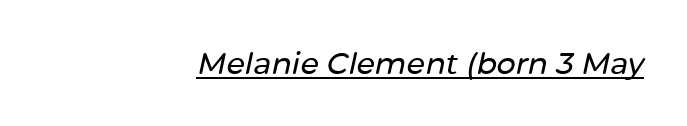
{"italic": "yes", "lean": "right", "slant_degrees": 12, "width": "normal", "stroke_contrast": "low", "x_height": "medium", "monospaced": "no", "underline": "yes", "align": "right", "letter_spacing": "normal", "letter_spacing_em": 0.0, "glyph_px": 30}
